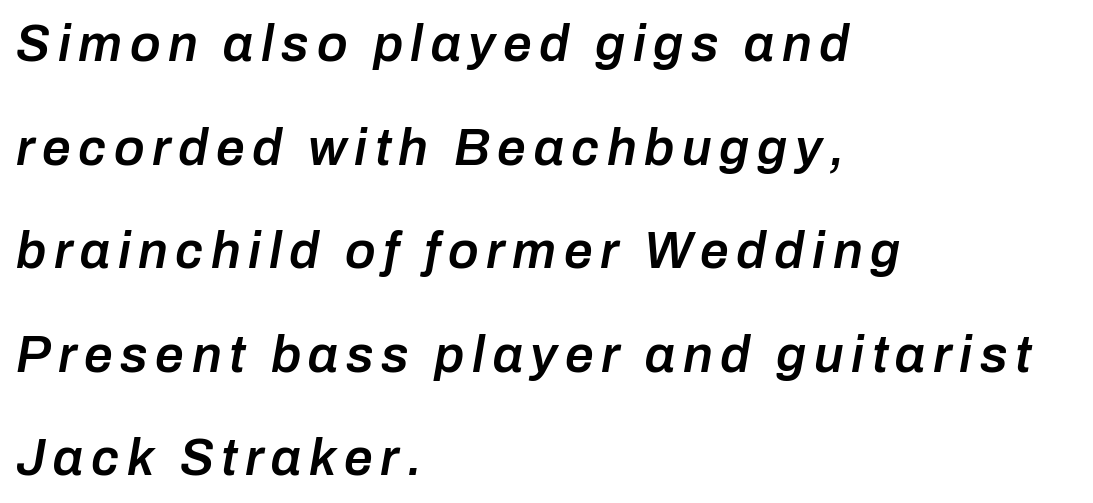
This sample uses an oblique cut, with every glyph tilted off the vertical. The specimen omits any rule beneath the text block's lines. The paragraph has a hard left edge and a soft right edge. Looks like regular typesetting: each glyph gets only the width it needs.
